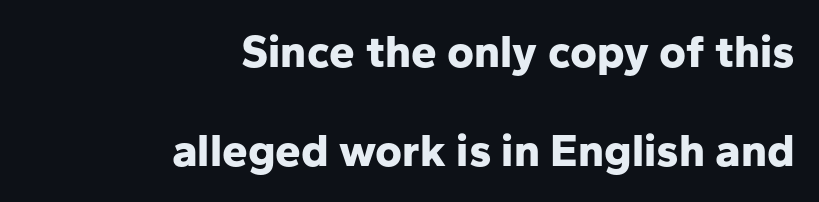
Interline gaps are noticeably wide in this sample. The passage shown has conventional tracking throughout. This sample has the flowing, uneven cadence of proportional lettering. Reading down the block, your eye finds every line finishing at a fixed right position.
